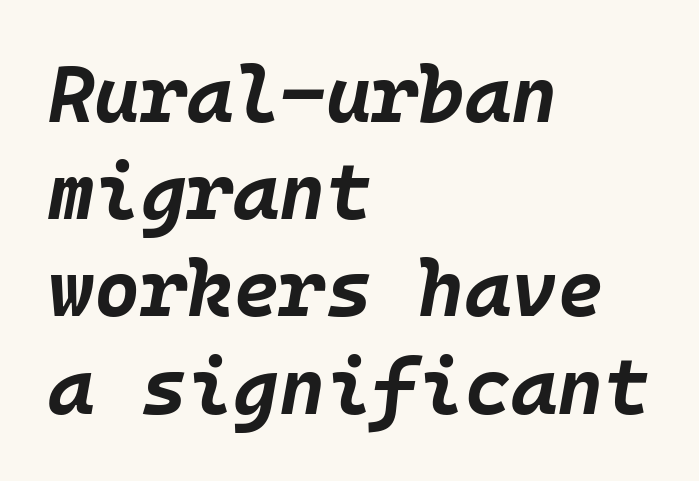
Q: Is the text bold? A: Yes.
Q: Is the text italic (slanted)? A: Yes, it leans right by about 10 degrees.
Q: Is the text underlined? A: No.
Q: How is the paragraph aligned? A: Left-aligned.
Q: Is the spacing between letters normal or unusually wide? A: Normal.
Q: Width (condensed, normal, or wide)? A: Normal.
Q: Stroke contrast? A: Low.
Q: x-height? A: Large.
Q: Monospaced? A: Yes.
